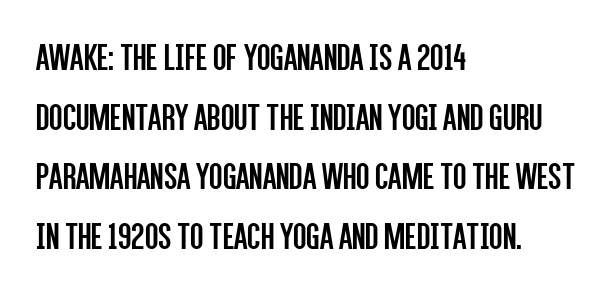
{"serif": "no", "italic": "no", "bold": "no", "weight": "regular", "width": "condensed", "stroke_contrast": "low", "x_height": "large", "monospaced": "no", "underline": "no", "align": "left", "line_spacing": "normal", "line_spacing_ratio": 1.53, "letter_spacing": "normal", "letter_spacing_em": 0.0, "glyph_px": 39}
